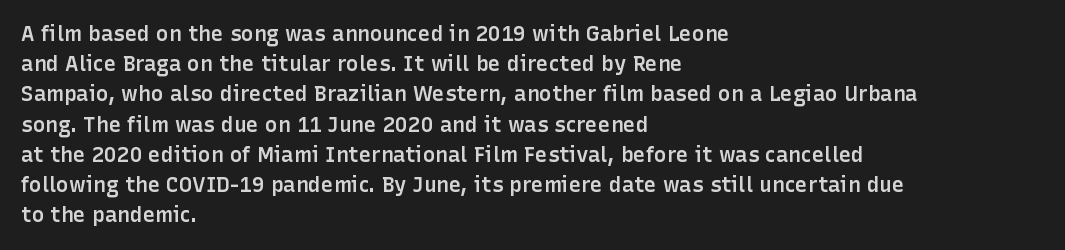
Vertical spacing — default. These lines stack with their left ends in a neat column. A typesetter would mark this as roman, not italic. Only glyphs here, with clear space below each row. What stands out about the letter spacing? Nothing — it is the standard amount.
